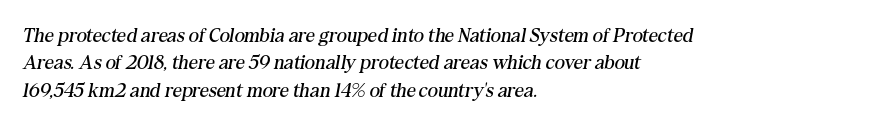
{"italic": "yes", "lean": "right", "slant_degrees": 10, "bold": "no", "underline": "no", "align": "left", "line_spacing": "normal", "line_spacing_ratio": 1.37, "letter_spacing": "normal", "letter_spacing_em": 0.0, "glyph_px": 20}
